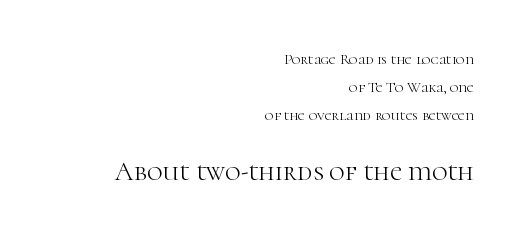
Q: Is the text bold? A: No.
Q: Is the text italic (slanted)? A: No, it is upright.
Q: Is the text underlined? A: No.
Q: How is the paragraph aligned? A: Right-aligned.
Q: Is the spacing between letters normal or unusually wide? A: Normal.
Q: Which block of text is set in a larger size, the first (top) or the second (bottom)? A: The second (bottom) one.
